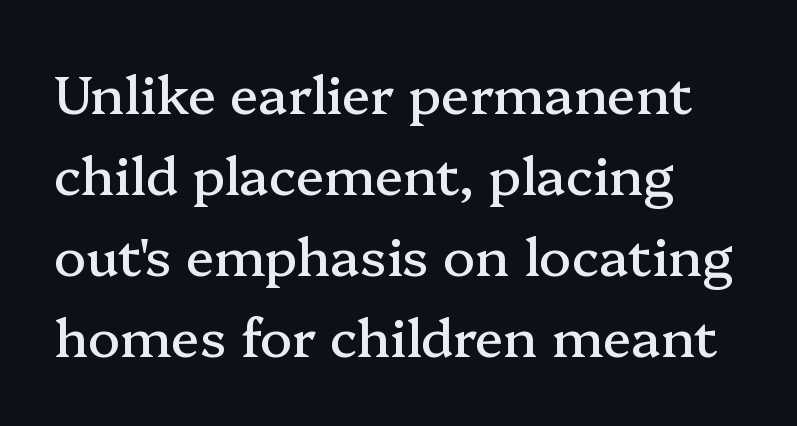
Q: Is the text italic (slanted)? A: No, it is upright.
Q: Is the typeface a serif or a sans-serif typeface? A: Serif.
Q: Is the text underlined? A: No.
Q: How is the paragraph aligned? A: Left-aligned.
Q: Is the spacing between letters normal or unusually wide? A: Normal.
Q: Is the spacing between lines tight, normal or loose? A: Normal.
Q: Width (condensed, normal, or wide)? A: Normal.
Q: Stroke contrast? A: Medium.
Q: x-height? A: Medium.
Q: Monospaced? A: No.
